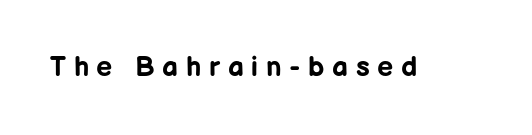
{"serif": "no", "italic": "no", "bold": "yes", "weight": "bold", "width": "normal", "stroke_contrast": "low", "x_height": "medium", "monospaced": "no", "underline": "no", "letter_spacing": "wide", "letter_spacing_em": 0.27, "glyph_px": 28}
